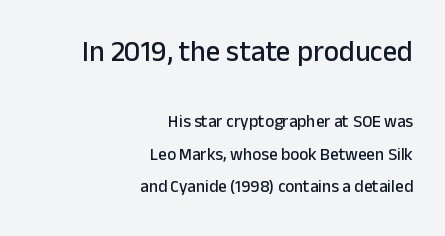
Alignment: flush right. You could fit nearly another row in the gap between these rows. Character widths vary here, with narrow letters taking less room than wide ones. Do the letters lean? They stand straight.
